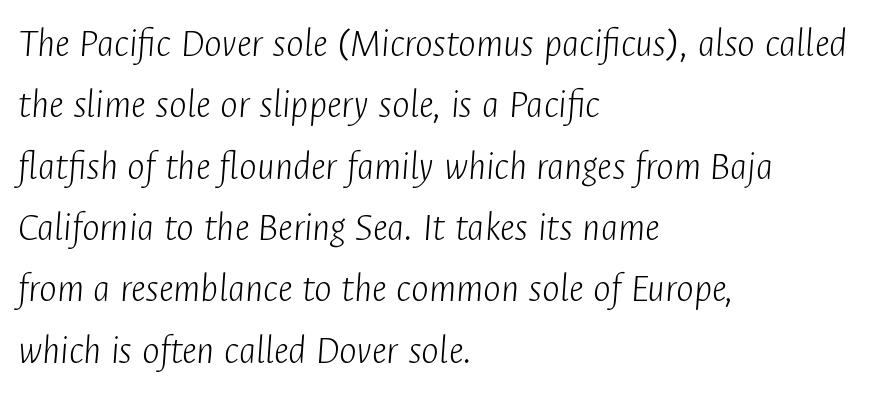
The image shows 42 px light, condensed type, italic (leaning right); set left-aligned, normal line spacing (1.46x), normal letter spacing, not underlined; low stroke contrast and a medium x-height.
